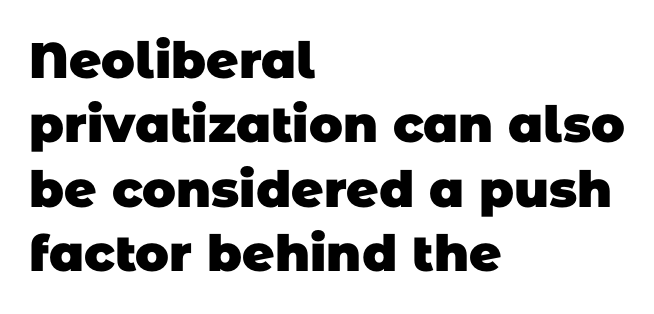
{"serif": "no", "bold": "yes", "weight": "heavy", "width": "normal", "stroke_contrast": "low", "x_height": "large", "monospaced": "no", "underline": "no", "align": "left", "line_spacing": "normal", "line_spacing_ratio": 1.29, "letter_spacing": "normal", "letter_spacing_em": 0.0, "glyph_px": 50}
